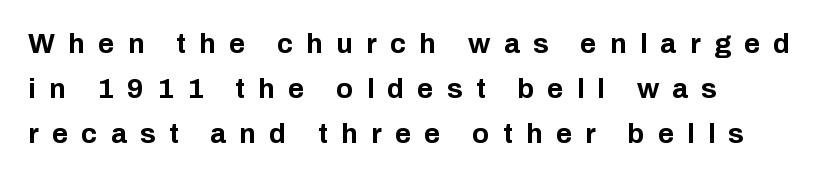
Q: Is the text bold? A: Yes.
Q: Is the text italic (slanted)? A: No, it is upright.
Q: Is the typeface a serif or a sans-serif typeface? A: Sans-serif.
Q: Is the text underlined? A: No.
Q: How is the paragraph aligned? A: Left-aligned.
Q: Is the spacing between letters normal or unusually wide? A: Unusually wide.
Q: Is the spacing between lines tight, normal or loose? A: Normal.
Q: Width (condensed, normal, or wide)? A: Normal.
Q: Stroke contrast? A: Low.
Q: x-height? A: Medium.
Q: Monospaced? A: No.
